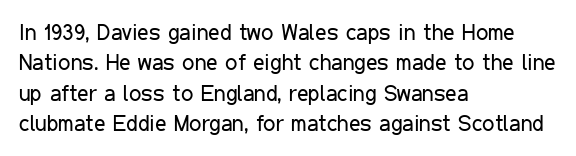
The image shows 22 px text type, upright; set left-aligned, normal line spacing (1.38x), normal letter spacing, not underlined.
